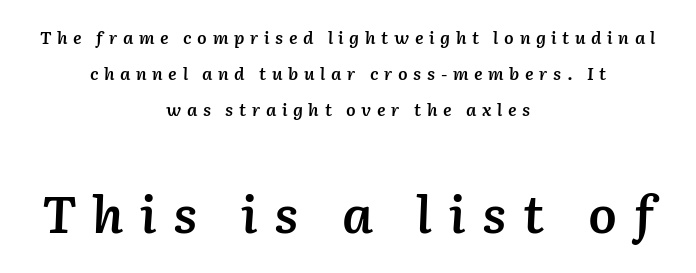
{"italic": "yes", "lean": "right", "slant_degrees": 2, "bold": "semi", "weight": "semibold", "width": "normal", "stroke_contrast": "low", "x_height": "medium", "monospaced": "no", "underline": "no", "align": "center", "line_spacing": "loose", "line_spacing_ratio": 2.13, "letter_spacing": "wide", "letter_spacing_em": 0.33, "larger_block": "second", "size_ratio": 3.0, "glyph_px": 51}
